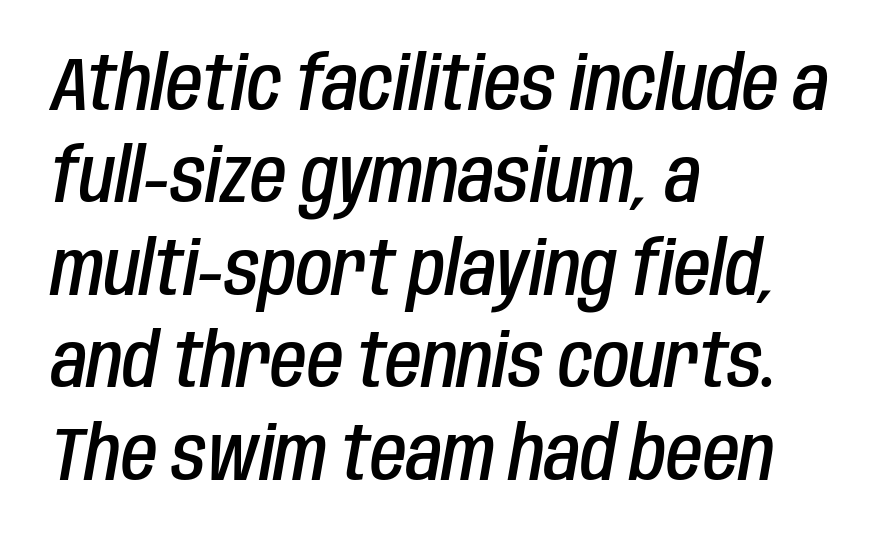
Compared with an ordinary text face, these strokes are moderately heavier — a semibold. The rendering anchors every line to the left-hand side. Characters are canted at an angle relative to the baseline's perpendicular. Each row of text sits above clean, open space.
